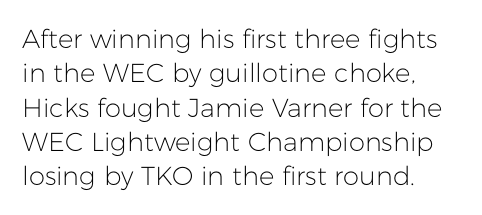
Leftover space on each line is placed entirely after the last word. Notice how the stems are strictly vertical — no italics here. The rendering uses a moderate line-height, typical for paragraphs. Underlining? Definitely not there. A light-to-regular cut is what we see here.
